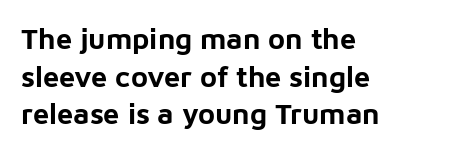
The image shows 29 px bold sans-serif type, upright; set left-aligned, normal line spacing (1.3x), normal letter spacing, not underlined; low stroke contrast and a medium x-height.
